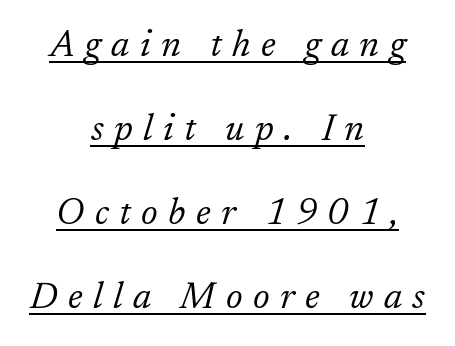
Somebody hit Ctrl+U on this one — the words are underlined. Emphasis-style slanted type is in use. Interline gaps are noticeably wide in this sample. The passage shown is typed in a proportional face where columns would drift. Weight: in the light-to-regular range.
